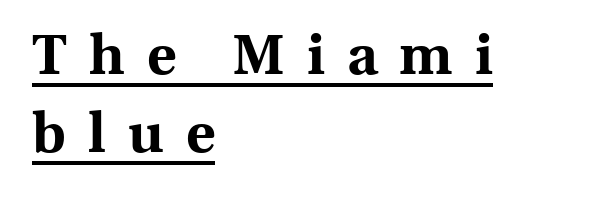
Q: Is the text bold? A: Yes.
Q: Is the text italic (slanted)? A: No, it is upright.
Q: Is the typeface a serif or a sans-serif typeface? A: Serif.
Q: Is the text underlined? A: Yes.
Q: How is the paragraph aligned? A: Left-aligned.
Q: Is the spacing between letters normal or unusually wide? A: Unusually wide.
Q: Is the spacing between lines tight, normal or loose? A: Normal.
Q: Width (condensed, normal, or wide)? A: Normal.
Q: x-height? A: Medium.
Q: Monospaced? A: No.
